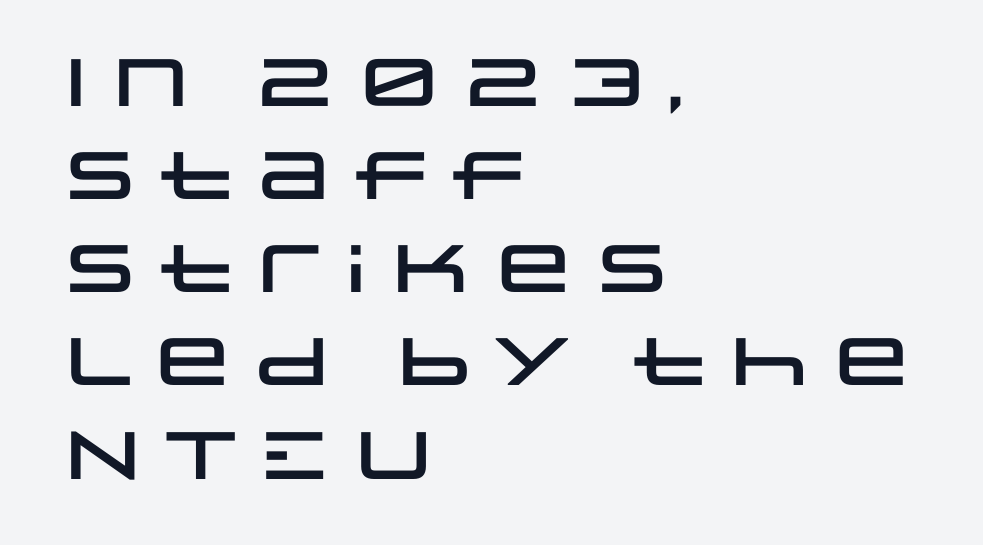
The specimen omits any rule beneath the text block's lines. Successive baselines arrive at the customary interval. Is this a fixed-width face? No — the glyphs have proportional, varying widths. Every row of glyphs begins at an identical x-position on the left. The line texture is even and compact thanks to regular tracking. Type style note: lacks serifs.
